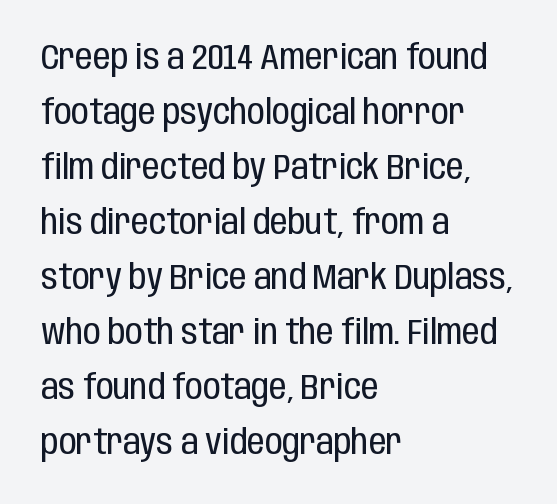
Q: Is the text bold? A: No.
Q: Is the text italic (slanted)? A: No, it is upright.
Q: Is the typeface a serif or a sans-serif typeface? A: Sans-serif.
Q: Is the text underlined? A: No.
Q: How is the paragraph aligned? A: Left-aligned.
Q: Is the spacing between letters normal or unusually wide? A: Normal.
Q: Is the spacing between lines tight, normal or loose? A: Normal.
Q: Width (condensed, normal, or wide)? A: Condensed.
Q: Stroke contrast? A: Low.
Q: x-height? A: Large.
Q: Monospaced? A: No.
